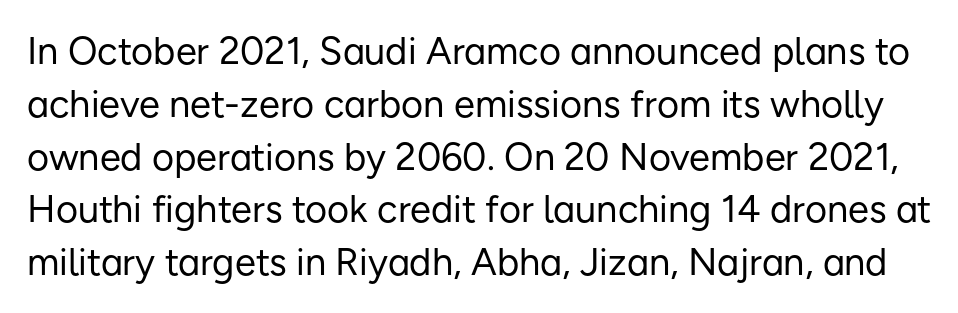
How would I describe the line gaps? Plain and ordinary. Do the characters align in a grid? No, the font is proportional. The face used here is a sans, in the tradition of grotesques and geometrics. Nothing unusual about the tracking: characters are spaced as the font intends.
